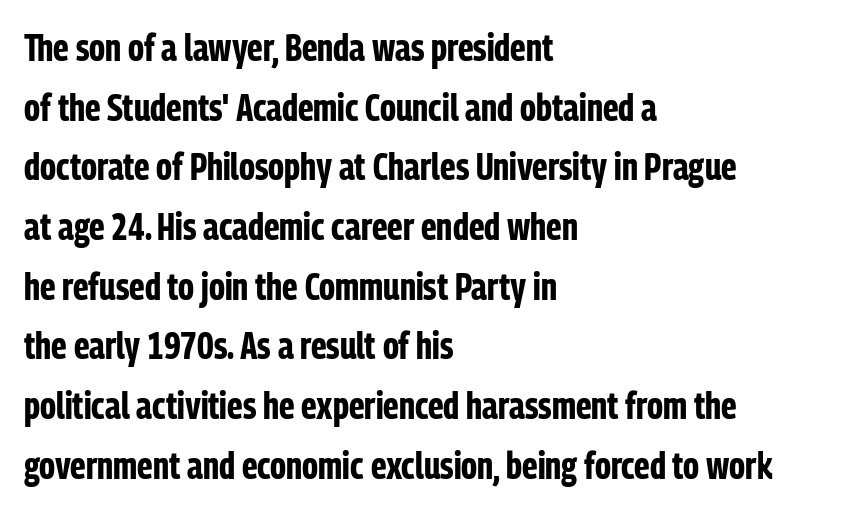
The image shows 38 px bold, condensed sans-serif type, upright; set left-aligned, normal line spacing (1.57x), normal letter spacing, not underlined; low stroke contrast and a medium x-height.
